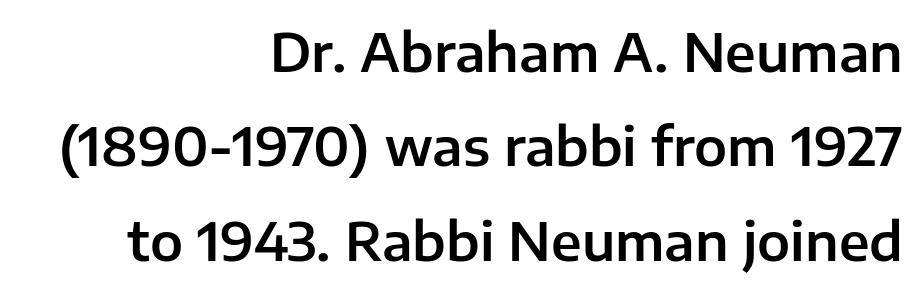
Q: Is the text italic (slanted)? A: No, it is upright.
Q: Is the typeface a serif or a sans-serif typeface? A: Sans-serif.
Q: Is the text underlined? A: No.
Q: How is the paragraph aligned? A: Right-aligned.
Q: Is the spacing between letters normal or unusually wide? A: Normal.
Q: Width (condensed, normal, or wide)? A: Normal.
Q: Stroke contrast? A: Low.
Q: x-height? A: Medium.
Q: Monospaced? A: No.
